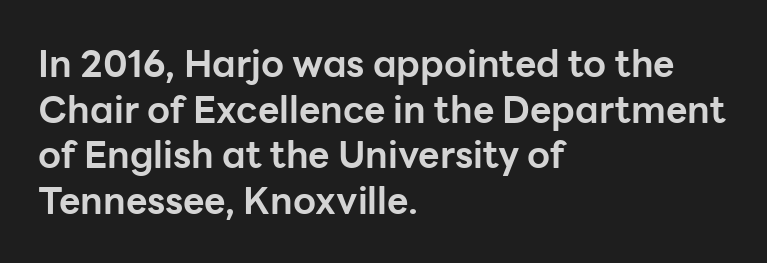
{"serif": "no", "italic": "no", "bold": "yes", "weight": "bold", "width": "normal", "stroke_contrast": "low", "x_height": "medium", "monospaced": "no", "underline": "no", "align": "left", "line_spacing_ratio": 1.23, "letter_spacing": "normal", "letter_spacing_em": 0.0, "glyph_px": 37}
